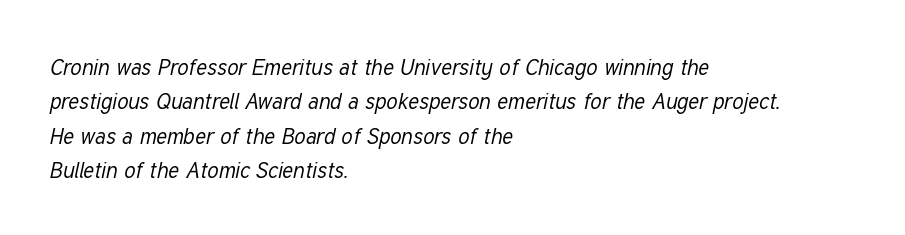
Q: Is the text bold? A: No.
Q: Is the text italic (slanted)? A: Yes, it leans right by about 12 degrees.
Q: Is the text underlined? A: No.
Q: How is the paragraph aligned? A: Left-aligned.
Q: Is the spacing between letters normal or unusually wide? A: Normal.
Q: Is the spacing between lines tight, normal or loose? A: Normal.
